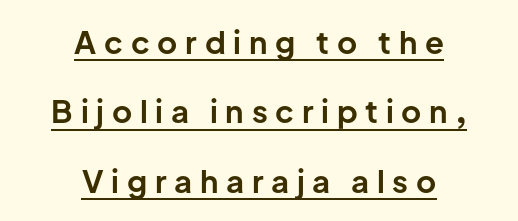
Someone cranked the tracking dial way up on this one. How would I describe the line gaps? Wide and relaxed. A typesetter would call this proportional, since set widths differ per character. Emphasis is given by a line drawn under the lettering. Layout note: lines centered. Serif or sans? Sans — the stroke terminals are bare.
